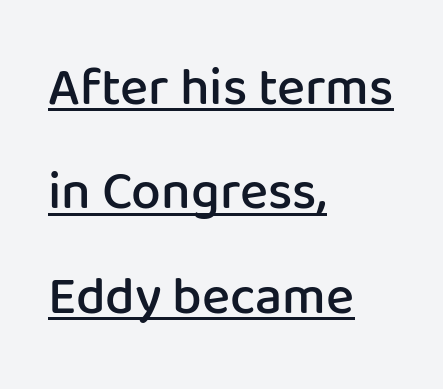
{"serif": "no", "italic": "no", "bold": "semi", "weight": "semibold", "width": "normal", "stroke_contrast": "low", "x_height": "medium", "monospaced": "no", "underline": "yes", "align": "left", "line_spacing": "loose", "line_spacing_ratio": 1.97, "letter_spacing": "normal", "letter_spacing_em": 0.0, "glyph_px": 53}
